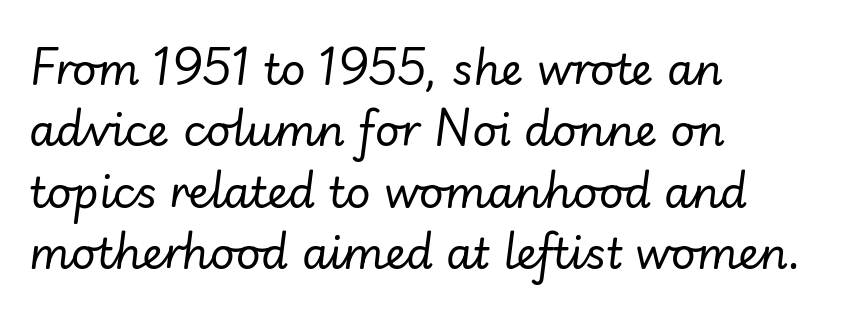
Q: Is the text bold? A: No.
Q: Is the text italic (slanted)? A: Yes, it leans right by about 7 degrees.
Q: Is the text underlined? A: No.
Q: How is the paragraph aligned? A: Left-aligned.
Q: Is the spacing between letters normal or unusually wide? A: Normal.
Q: Is the spacing between lines tight, normal or loose? A: Normal.
Q: Width (condensed, normal, or wide)? A: Normal.
Q: Stroke contrast? A: Low.
Q: x-height? A: Small.
Q: Monospaced? A: No.
